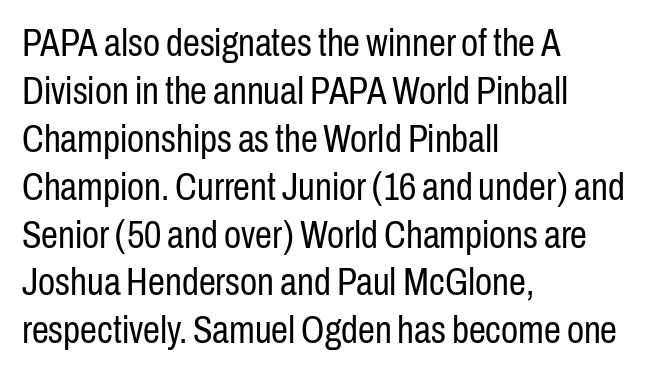
The image shows 38 px regular-weight, condensed sans-serif type, upright; set left-aligned, normal line spacing (1.26x), normal letter spacing, not underlined; low stroke contrast and a medium x-height.
